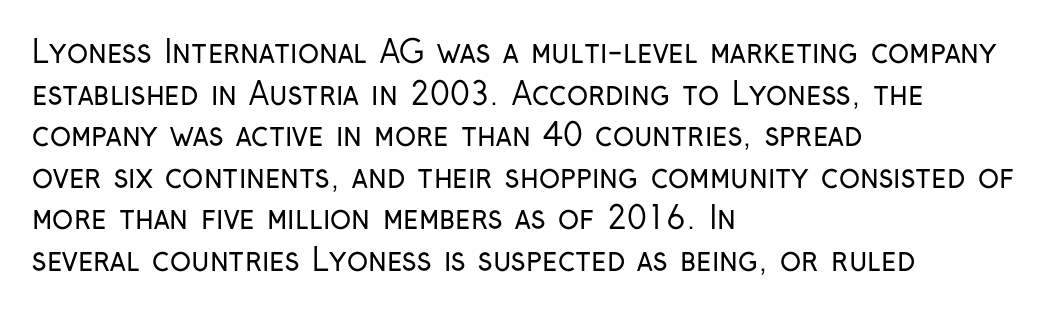
The image shows 31 px regular-weight, condensed sans-serif type, upright; set left-aligned, normal line spacing (1.34x), normal letter spacing, not underlined; low stroke contrast and a medium x-height.
